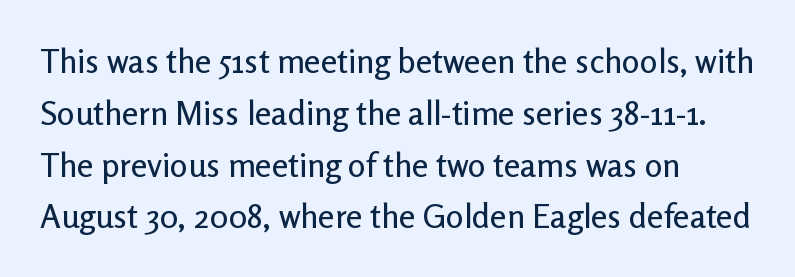
The foot of each line stays bare and open. The type sits square on the baseline with zero lean. The lines are quadded left. The rendering keeps characters at their native spacing. Regarding serifs, this sample does without them.
